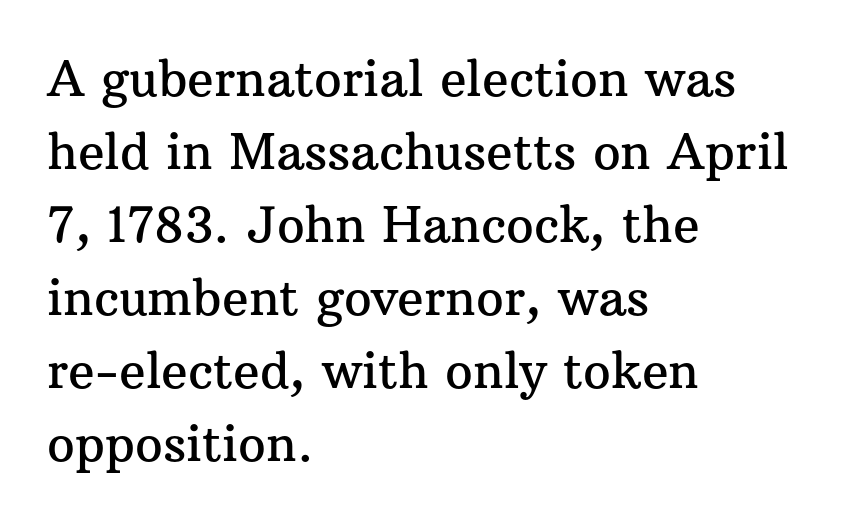
Alignment: flush left. The glyphs are unaccompanied by any horizontal stroke below them. Summary of vertical rhythm: regular, with standard interline spacing. Is there any slant? The stems are plumb. Looks like regular typesetting: each glyph gets only the width it needs.
